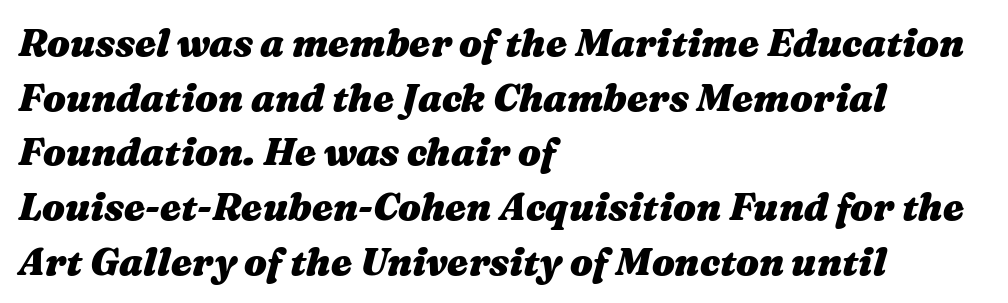
Q: Is the text bold? A: Yes.
Q: Is the text italic (slanted)? A: Yes, it leans right by about 16 degrees.
Q: Is the text underlined? A: No.
Q: How is the paragraph aligned? A: Left-aligned.
Q: Is the spacing between letters normal or unusually wide? A: Normal.
Q: Is the spacing between lines tight, normal or loose? A: Normal.
Q: Width (condensed, normal, or wide)? A: Wide.
Q: Stroke contrast? A: Medium.
Q: x-height? A: Medium.
Q: Monospaced? A: No.
